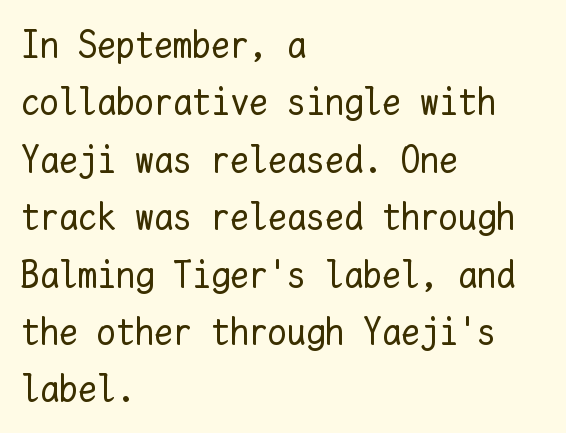
Q: Is the text bold? A: No.
Q: Is the text italic (slanted)? A: No, it is upright.
Q: Is the text underlined? A: No.
Q: How is the paragraph aligned? A: Left-aligned.
Q: Is the spacing between letters normal or unusually wide? A: Normal.
Q: Is the spacing between lines tight, normal or loose? A: Normal.
Q: Width (condensed, normal, or wide)? A: Normal.
Q: Stroke contrast? A: Low.
Q: x-height? A: Medium.
Q: Monospaced? A: Yes.
